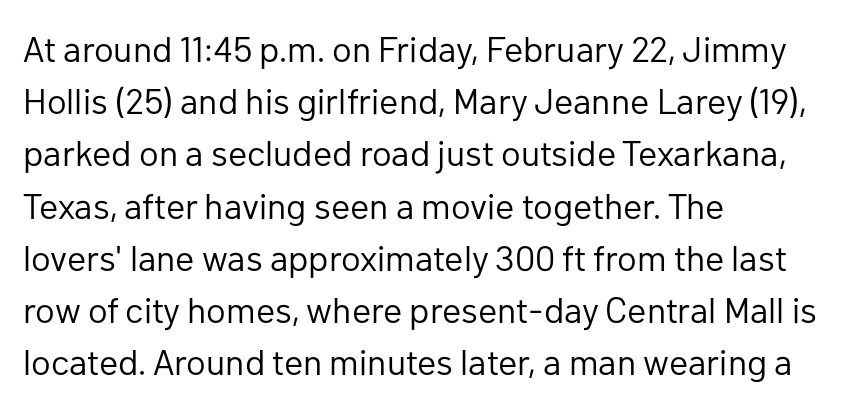
The image shows 36 px regular-weight sans-serif type, upright; set left-aligned, normal line spacing (1.45x), normal letter spacing, not underlined; low stroke contrast and a medium x-height.
